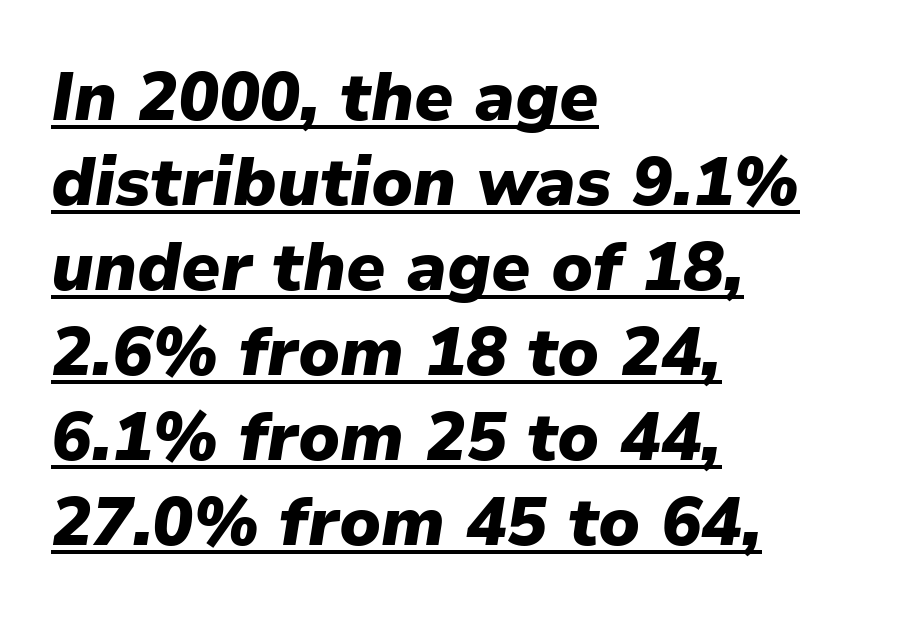
{"italic": "yes", "lean": "right", "slant_degrees": 9, "bold": "yes", "weight": "heavy", "width": "normal", "stroke_contrast": "low", "x_height": "medium", "monospaced": "no", "underline": "yes", "align": "left", "line_spacing": "normal", "line_spacing_ratio": 1.25, "letter_spacing": "normal", "letter_spacing_em": 0.0, "glyph_px": 68}
